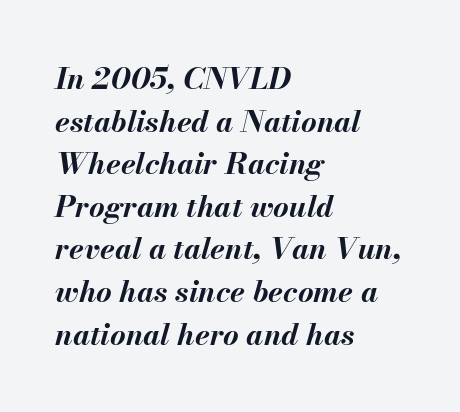
The image shows 30 px bold type, italic (leaning right); set left-aligned, normal line spacing (1.42x), normal letter spacing, not underlined; medium stroke contrast and a small x-height.
